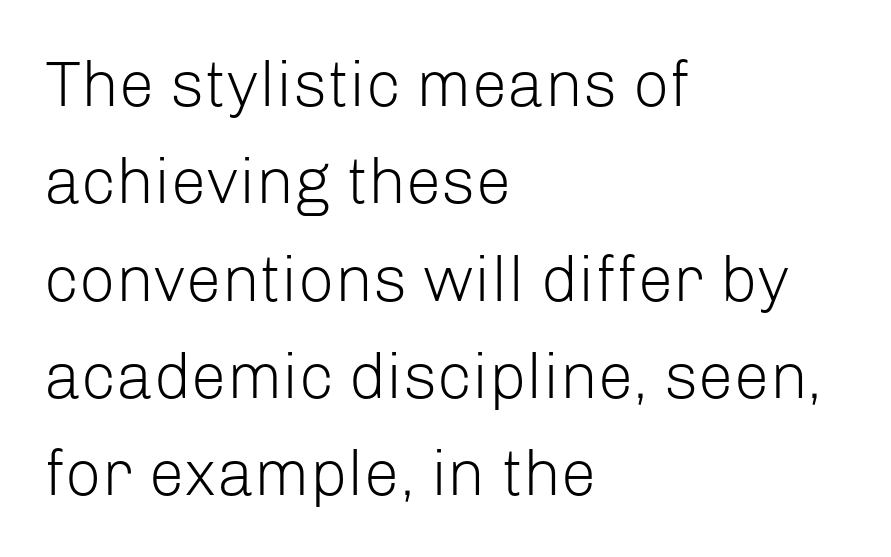
Rows of type keep a routine distance in the vertical direction. How are the letters spaced? Ordinarily, with no added tracking. These glyphs show unthickened strokes, regular width or finer. The baseline area is clear.
